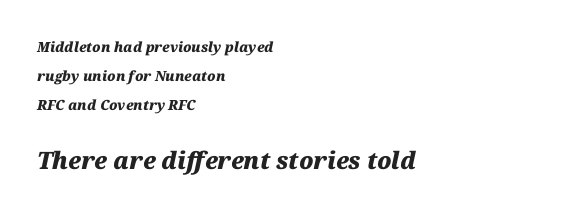
I'd describe the lettering as bold — thick and assertive. Each line starts at the same left margin while the right side varies. The string is rendered with underlining switched off. Whoever set this made the second block the dominant, larger element. There's an unmistakable incline to the writing here.
